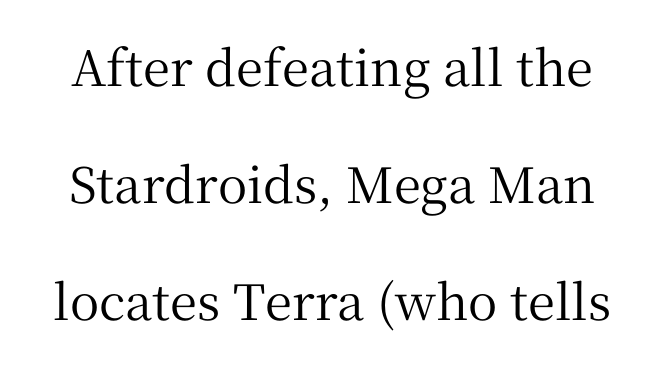
The image shows 49 px serif type, upright; set loose line spacing (2.39x), normal letter spacing, not underlined; medium stroke contrast and a medium x-height.
